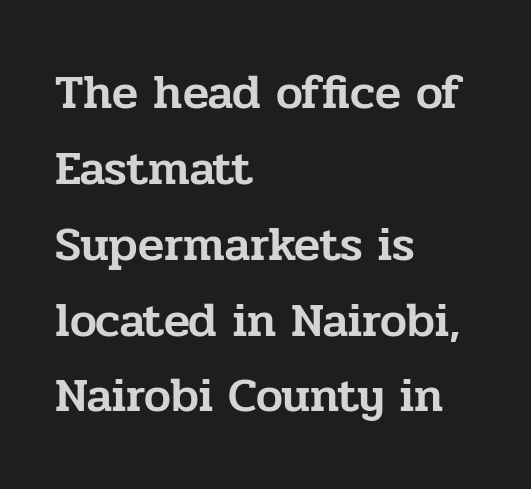
Q: Is the text italic (slanted)? A: No, it is upright.
Q: Is the typeface a serif or a sans-serif typeface? A: Serif.
Q: Is the text underlined? A: No.
Q: How is the paragraph aligned? A: Left-aligned.
Q: Is the spacing between letters normal or unusually wide? A: Normal.
Q: Is the spacing between lines tight, normal or loose? A: Normal.
Q: Width (condensed, normal, or wide)? A: Normal.
Q: Stroke contrast? A: Low.
Q: x-height? A: Medium.
Q: Monospaced? A: No.
